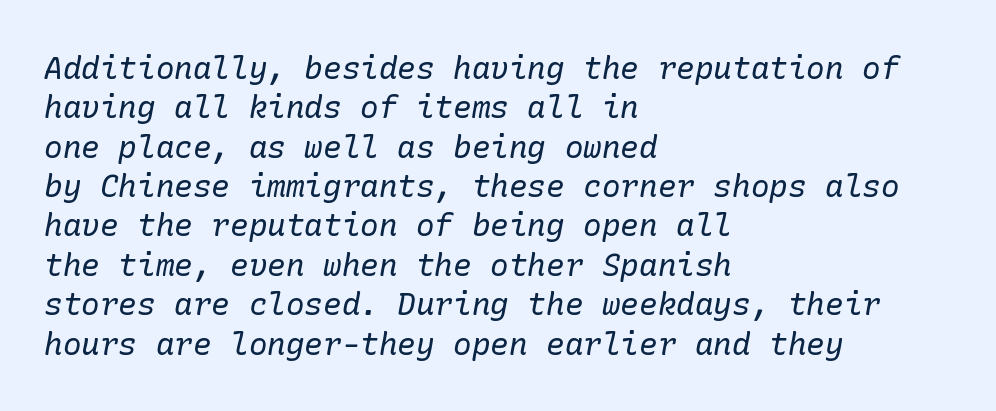
The image shows 31 px regular-weight type, italic (leaning right); set left-aligned, normal line spacing (1.27x), normal letter spacing, not underlined; low stroke contrast and a medium x-height.
